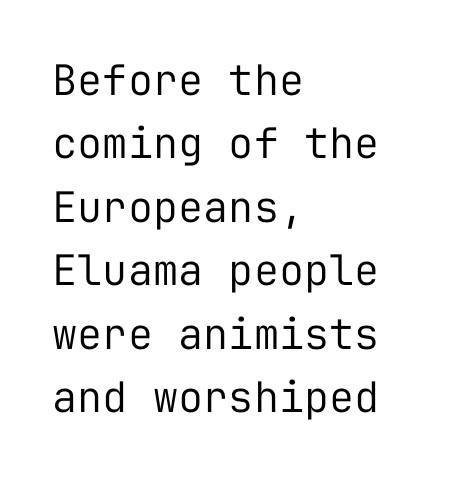
Q: Is the text bold? A: No.
Q: Is the text italic (slanted)? A: No, it is upright.
Q: Is the typeface a serif or a sans-serif typeface? A: Sans-serif.
Q: Is the text underlined? A: No.
Q: How is the paragraph aligned? A: Left-aligned.
Q: Is the spacing between letters normal or unusually wide? A: Normal.
Q: Is the spacing between lines tight, normal or loose? A: Normal.
Q: Width (condensed, normal, or wide)? A: Normal.
Q: Stroke contrast? A: Low.
Q: x-height? A: Medium.
Q: Monospaced? A: Yes.
